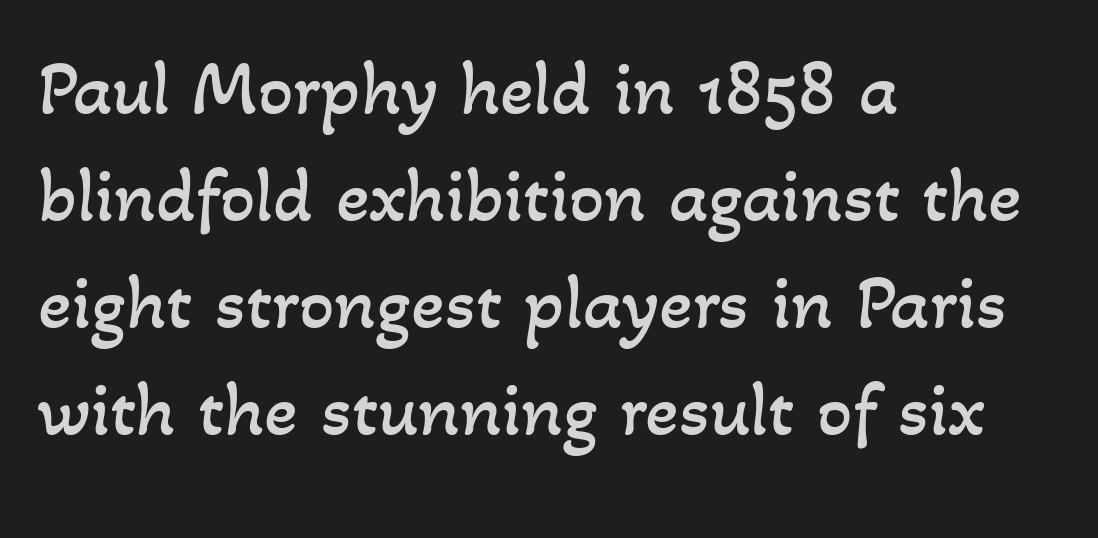
The font is comparable to plain body text, perhaps lighter. The gaps between neighbouring characters are ordinary and unremarkable. Beneath every word, the page is bare. The face used here is proportionally spaced, like ordinary book or web type. A classic flush-left, rag-right setting is used for this passage. Reading down the column, the eye jumps a familiar distance to each next line.
